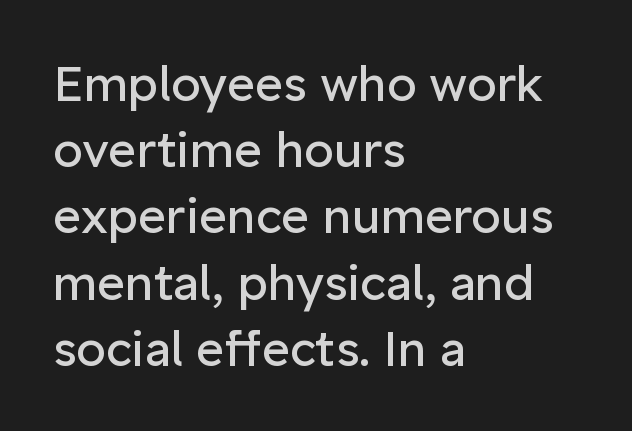
The image shows 48 px regular-weight sans-serif type, upright; set left-aligned, normal line spacing (1.38x), normal letter spacing, not underlined; low stroke contrast and a medium x-height.
